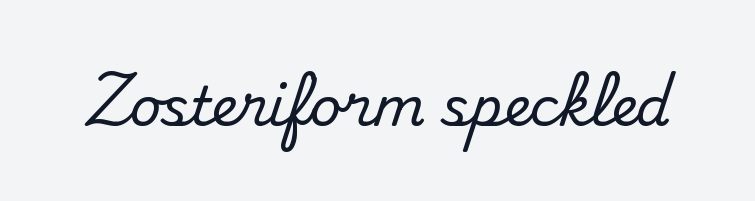
Q: Is the text italic (slanted)? A: Yes.
Q: Is the typeface a serif or a sans-serif typeface? A: Serif.
Q: Is the text underlined? A: No.
Q: Is the spacing between letters normal or unusually wide? A: Normal.
Q: Width (condensed, normal, or wide)? A: Normal.
Q: Stroke contrast? A: Medium.
Q: x-height? A: Small.
Q: Monospaced? A: No.
